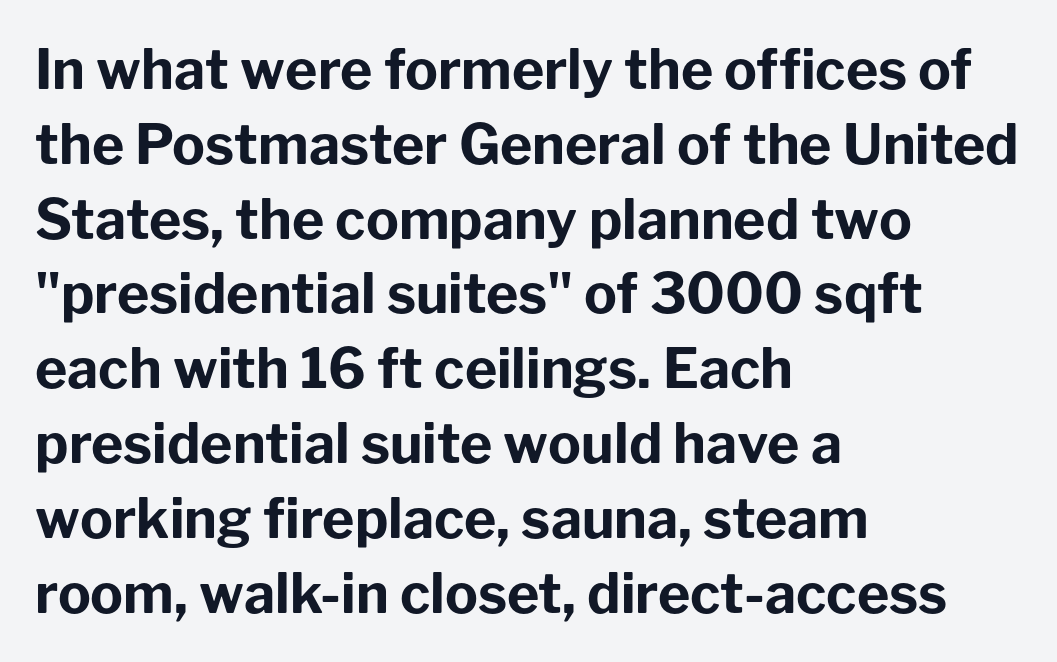
Q: Is the text bold? A: Yes.
Q: Is the text italic (slanted)? A: No, it is upright.
Q: Is the typeface a serif or a sans-serif typeface? A: Sans-serif.
Q: Is the text underlined? A: No.
Q: How is the paragraph aligned? A: Left-aligned.
Q: Is the spacing between letters normal or unusually wide? A: Normal.
Q: Is the spacing between lines tight, normal or loose? A: Normal.
Q: Width (condensed, normal, or wide)? A: Normal.
Q: Stroke contrast? A: Low.
Q: x-height? A: Medium.
Q: Monospaced? A: No.
